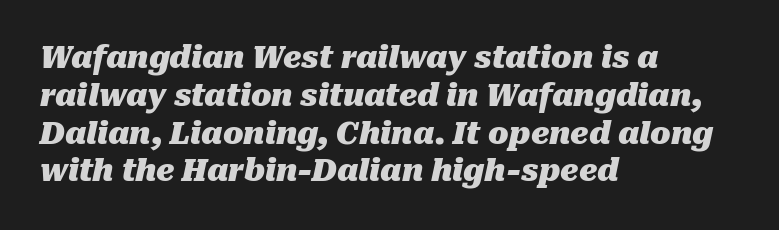
The image shows 30 px heavy type, italic (leaning right); set left-aligned, normal line spacing (1.26x), normal letter spacing, not underlined; medium stroke contrast and a medium x-height.
